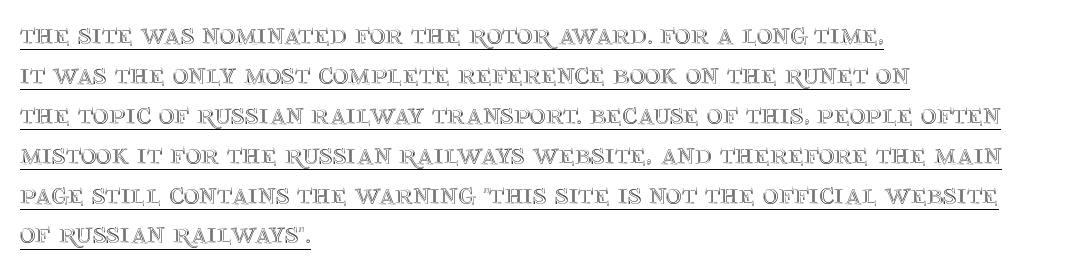
Is there any slant? The stems are plumb. Nothing unusual about the tracking: characters are spaced as the font intends. Underline: present. Rows of type keep a routine distance in the vertical direction. Think of a printed novel: that variable character pitch is what you see here. Layout note: lines flush left.
